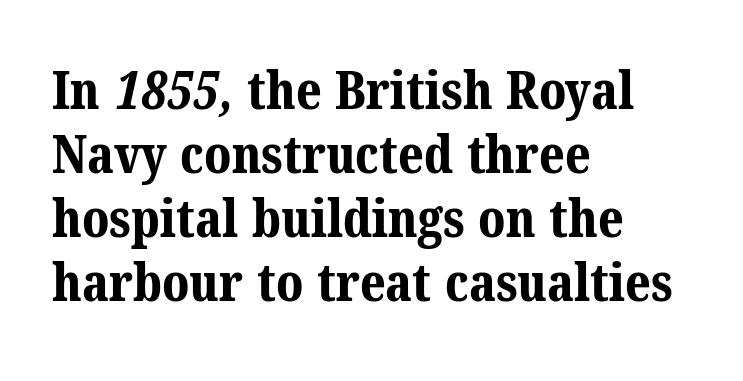
Q: Is the text bold? A: Yes.
Q: Is the typeface a serif or a sans-serif typeface? A: Serif.
Q: Is the text underlined? A: No.
Q: How is the paragraph aligned? A: Left-aligned.
Q: Is the spacing between letters normal or unusually wide? A: Normal.
Q: Width (condensed, normal, or wide)? A: Normal.
Q: Stroke contrast? A: Medium.
Q: x-height? A: Medium.
Q: Monospaced? A: No.
